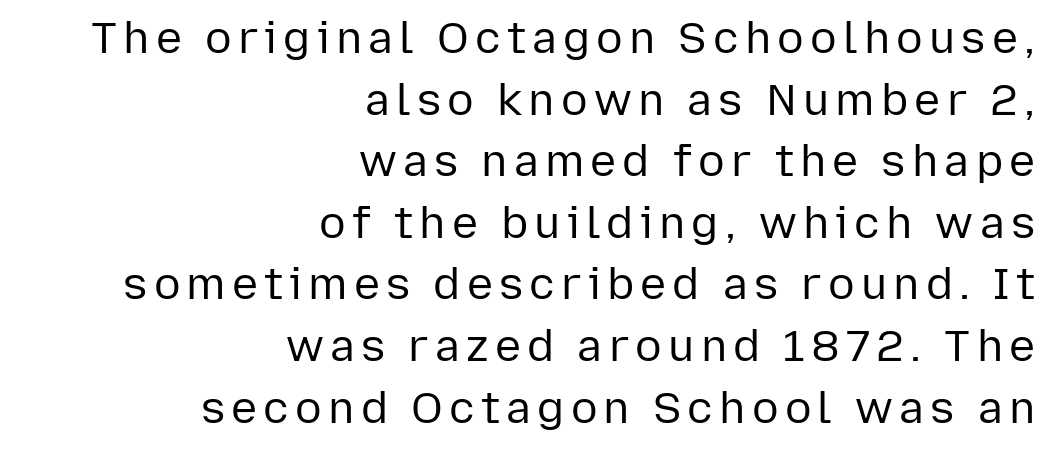
Q: Is the text bold? A: No.
Q: Is the text italic (slanted)? A: No, it is upright.
Q: Is the typeface a serif or a sans-serif typeface? A: Sans-serif.
Q: Is the text underlined? A: No.
Q: How is the paragraph aligned? A: Right-aligned.
Q: Is the spacing between lines tight, normal or loose? A: Normal.
Q: Width (condensed, normal, or wide)? A: Normal.
Q: Stroke contrast? A: Low.
Q: x-height? A: Medium.
Q: Monospaced? A: No.
